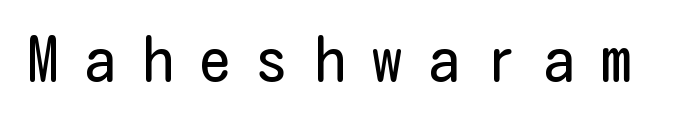
The image shows 61 px regular-weight, condensed sans-serif type, upright; set unusually wide letter spacing (+0.44 em), not underlined; low stroke contrast and a medium x-height.
